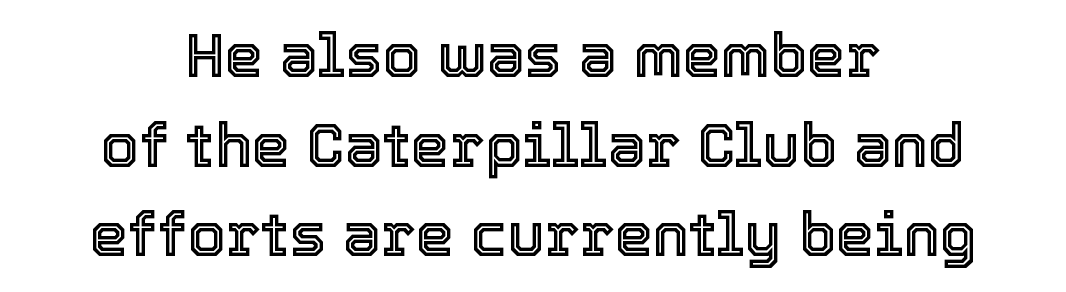
Glyph-to-glyph distance matches everyday printed text. The lettering holds an erect, upright posture throughout. Decoration check: the copy has no underline. The face used here is proportionally spaced, like ordinary book or web type. Notice how descenders clear the ascenders below comfortably — that's standard leading.
